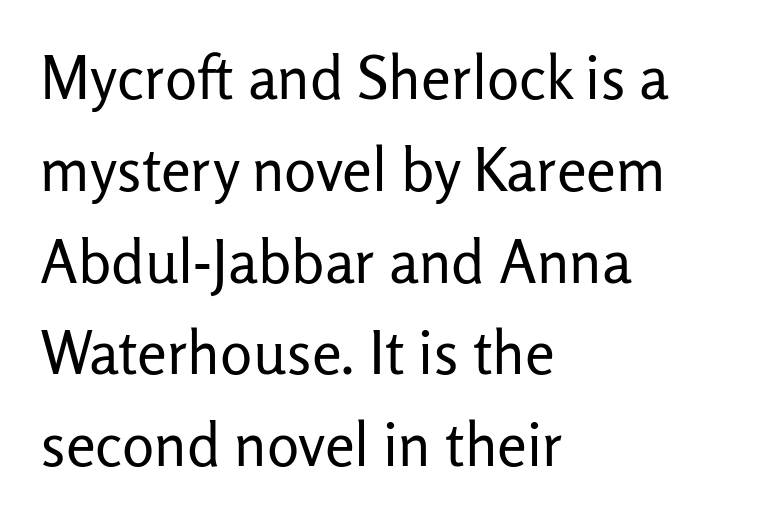
Q: Is the text bold? A: No.
Q: Is the text italic (slanted)? A: No, it is upright.
Q: Is the typeface a serif or a sans-serif typeface? A: Sans-serif.
Q: Is the text underlined? A: No.
Q: How is the paragraph aligned? A: Left-aligned.
Q: Is the spacing between letters normal or unusually wide? A: Normal.
Q: Is the spacing between lines tight, normal or loose? A: Normal.
Q: Width (condensed, normal, or wide)? A: Normal.
Q: Stroke contrast? A: Low.
Q: x-height? A: Medium.
Q: Monospaced? A: No.
